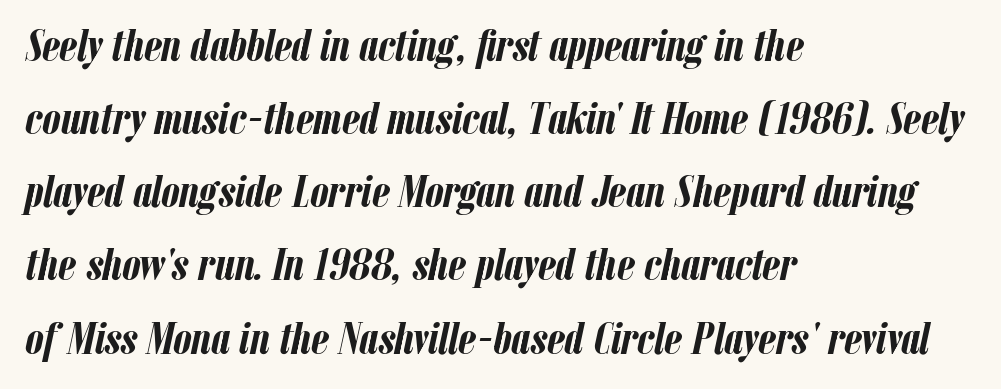
{"italic": "yes", "lean": "right", "slant_degrees": 12, "bold": "yes", "weight": "semibold", "width": "condensed", "stroke_contrast": "low", "x_height": "medium", "monospaced": "no", "underline": "no", "align": "left", "line_spacing": "normal", "line_spacing_ratio": 1.59, "letter_spacing": "normal", "letter_spacing_em": 0.0, "glyph_px": 46}
